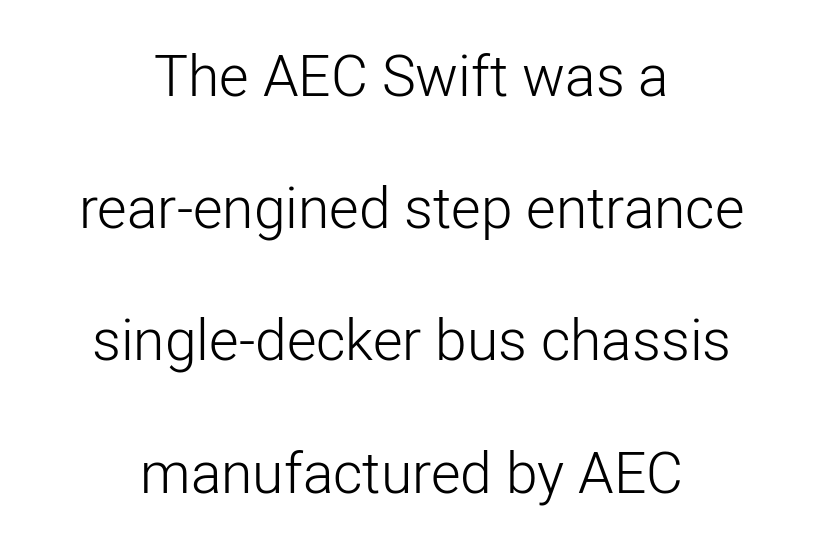
Q: Is the text bold? A: No.
Q: Is the text italic (slanted)? A: No, it is upright.
Q: Is the typeface a serif or a sans-serif typeface? A: Sans-serif.
Q: Is the text underlined? A: No.
Q: How is the paragraph aligned? A: Centered.
Q: Is the spacing between letters normal or unusually wide? A: Normal.
Q: Is the spacing between lines tight, normal or loose? A: Loose.
Q: Width (condensed, normal, or wide)? A: Normal.
Q: Stroke contrast? A: Low.
Q: x-height? A: Medium.
Q: Monospaced? A: No.
